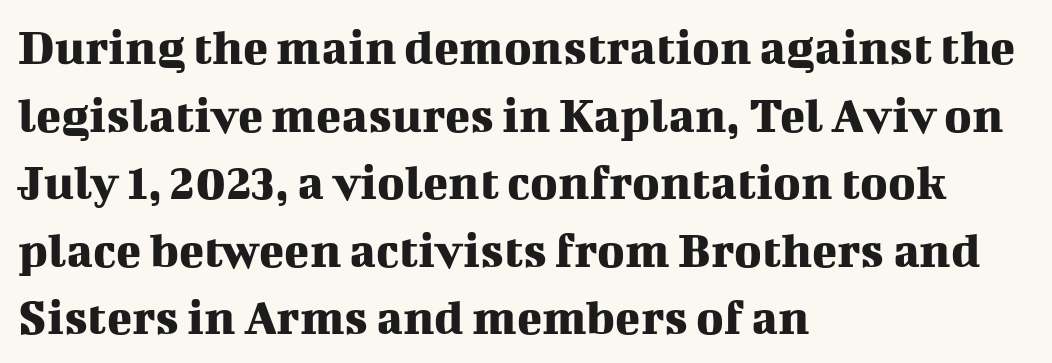
{"serif": "yes", "italic": "no", "width": "normal", "stroke_contrast": "medium", "x_height": "medium", "monospaced": "no", "underline": "no", "align": "left", "line_spacing": "normal", "line_spacing_ratio": 1.3, "letter_spacing": "normal", "letter_spacing_em": 0.0, "glyph_px": 52}
